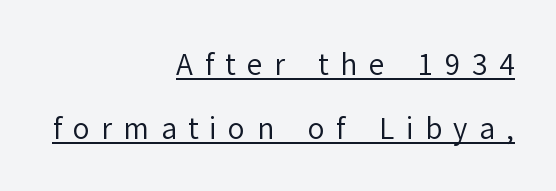
{"serif": "no", "italic": "no", "bold": "no", "weight": "regular", "width": "normal", "stroke_contrast": "low", "x_height": "medium", "monospaced": "no", "underline": "yes", "align": "right", "line_spacing": "loose", "line_spacing_ratio": 2.3, "letter_spacing": "wide", "letter_spacing_em": 0.41, "glyph_px": 28}
